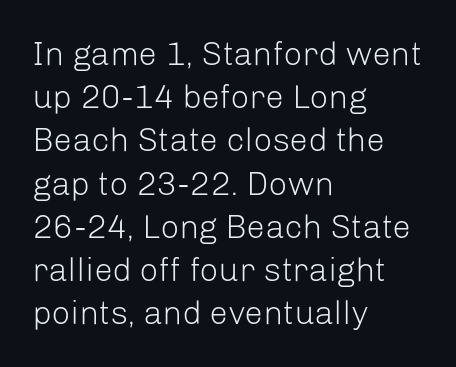
The passage shown is not bold in any degree. Spacing verdict: proportional, widths tailored to each character. Quick note: underline off. Short and long lines alike share a common starting point at left. The passage shown has conventional tracking throughout.
